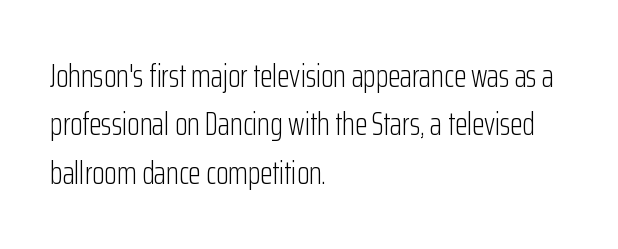
Q: Is the text bold? A: No.
Q: Is the text italic (slanted)? A: No, it is upright.
Q: Is the typeface a serif or a sans-serif typeface? A: Sans-serif.
Q: Is the text underlined? A: No.
Q: How is the paragraph aligned? A: Left-aligned.
Q: Is the spacing between letters normal or unusually wide? A: Normal.
Q: Is the spacing between lines tight, normal or loose? A: Normal.
Q: Width (condensed, normal, or wide)? A: Condensed.
Q: Stroke contrast? A: Low.
Q: x-height? A: Medium.
Q: Monospaced? A: No.
